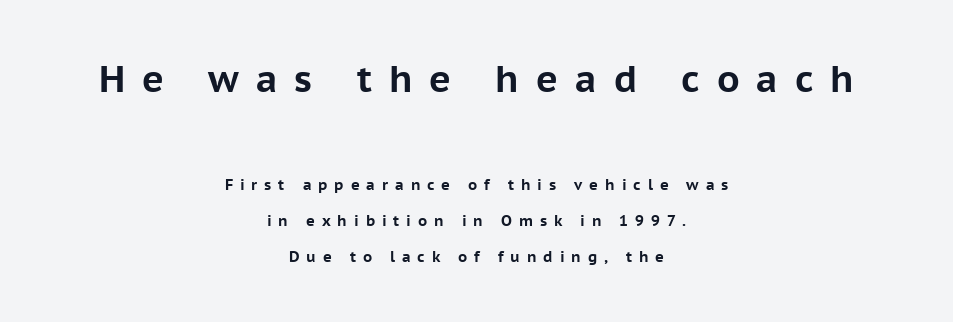
If you measured baseline to baseline, you'd find a long distance. The typesetter chose a symmetrical, centered arrangement here. Reading top to bottom, the characters get smaller at the block break. Do the characters align in a grid? No, the font is proportional. The passage shown is not underscored anywhere.
